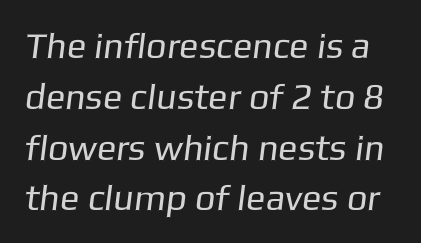
{"serif": "no", "bold": "no", "weight": "regular", "width": "normal", "stroke_contrast": "low", "x_height": "medium", "monospaced": "no", "underline": "no", "line_spacing": "normal", "line_spacing_ratio": 1.41, "letter_spacing": "normal", "letter_spacing_em": 0.0, "glyph_px": 36}
